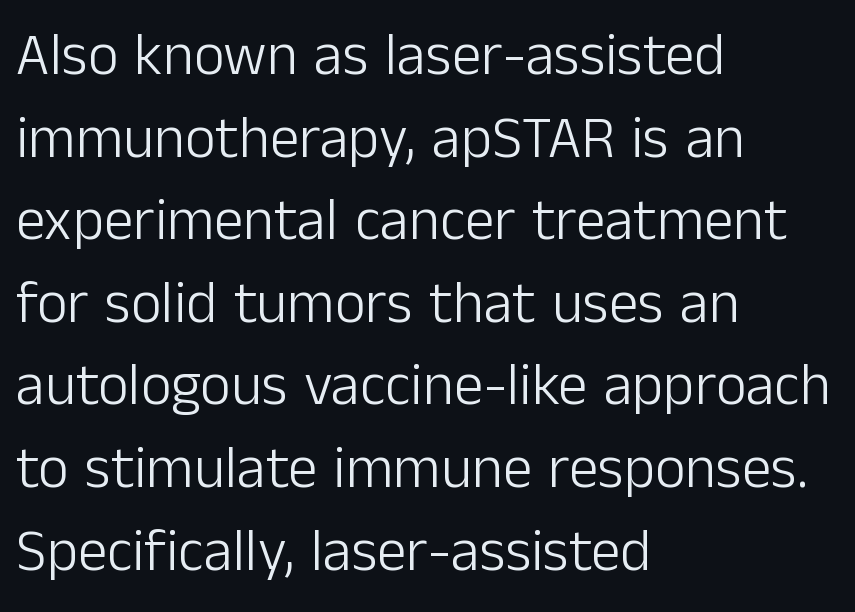
{"serif": "no", "italic": "no", "bold": "no", "weight": "light", "width": "normal", "stroke_contrast": "low", "x_height": "medium", "monospaced": "no", "underline": "no", "align": "left", "line_spacing": "normal", "line_spacing_ratio": 1.4, "letter_spacing": "normal", "letter_spacing_em": 0.0, "glyph_px": 59}
